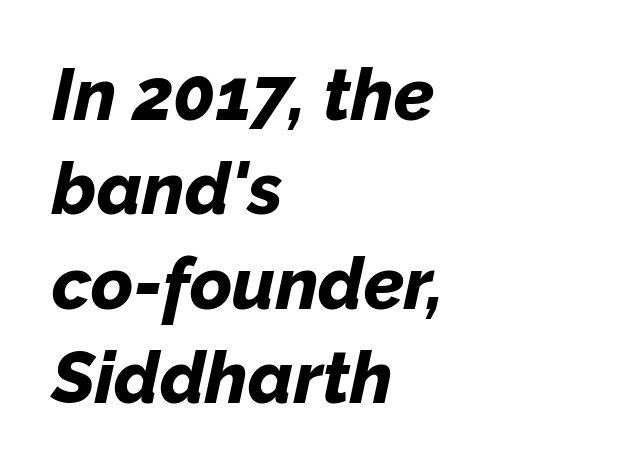
The image shows 72 px bold type, italic (leaning right); set left-aligned, normal line spacing (1.31x), normal letter spacing, not underlined; low stroke contrast and a medium x-height.
